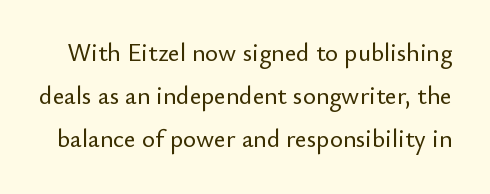
The image shows 25 px text type, upright; set line spacing 1.73x, normal letter spacing, not underlined.
